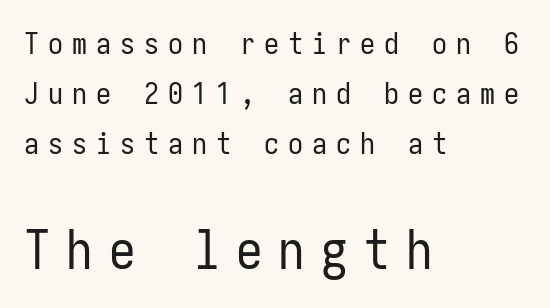
Ascenders rise straight up at ninety degrees. Horizontal alignment here is leftward, the default for most running prose. Typesetter's note — lower block bumped up in size, upper block left smaller. Look at the bottom of the vertical strokes: they stop flat, with no serifs. The weight tops out at a normal text grade.
